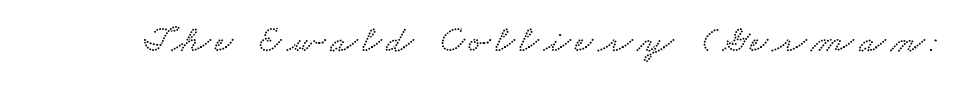
{"width": "wide", "stroke_contrast": "low", "x_height": "small", "monospaced": "no", "underline": "no", "glyph_px": 39}
